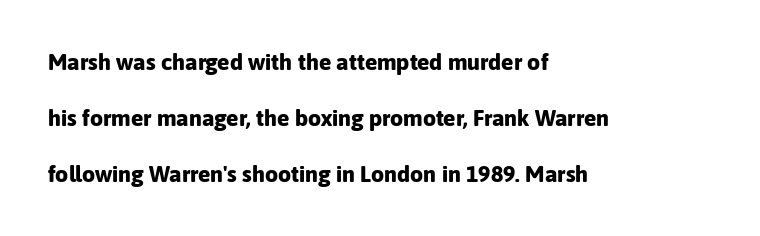
Q: Is the text bold? A: Yes.
Q: Is the text italic (slanted)? A: No, it is upright.
Q: Is the text underlined? A: No.
Q: How is the paragraph aligned? A: Left-aligned.
Q: Is the spacing between letters normal or unusually wide? A: Normal.
Q: Is the spacing between lines tight, normal or loose? A: Loose.
